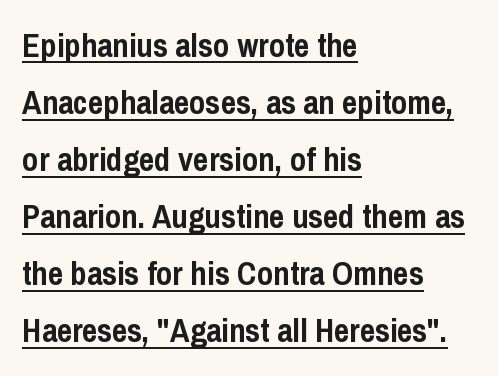
Q: Is the text bold? A: Yes.
Q: Is the text italic (slanted)? A: No, it is upright.
Q: Is the typeface a serif or a sans-serif typeface? A: Sans-serif.
Q: Is the text underlined? A: Yes.
Q: How is the paragraph aligned? A: Left-aligned.
Q: Is the spacing between letters normal or unusually wide? A: Normal.
Q: Width (condensed, normal, or wide)? A: Condensed.
Q: Stroke contrast? A: Low.
Q: x-height? A: Medium.
Q: Monospaced? A: No.
